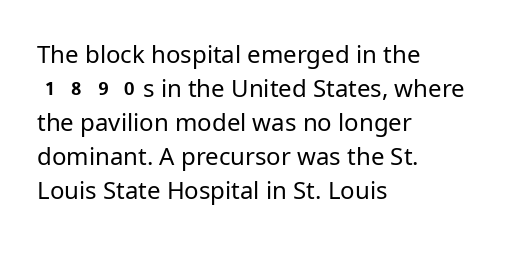
Just letters on the line, the space beneath them empty. The lines sit at an ordinary, default distance from one another. Reading down the block, your eye returns to a fixed left position each line. Think standard paragraph weight, or any step lighter than that.
